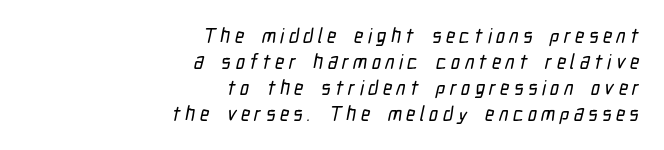
Q: Is the text underlined? A: No.
Q: How is the paragraph aligned? A: Right-aligned.
Q: Is the spacing between letters normal or unusually wide? A: Unusually wide.
Q: Is the spacing between lines tight, normal or loose? A: Normal.
